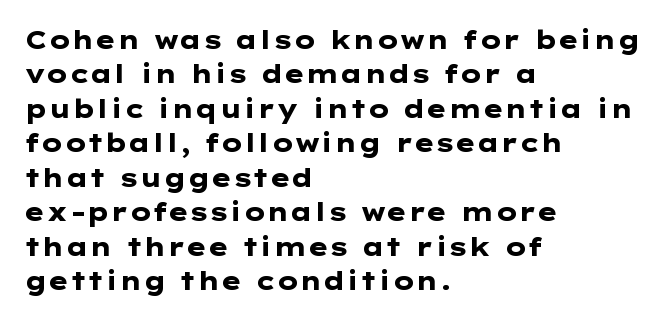
The image shows 25 px bold type, upright; set left-aligned, normal line spacing (1.38x), normal letter spacing, not underlined.
